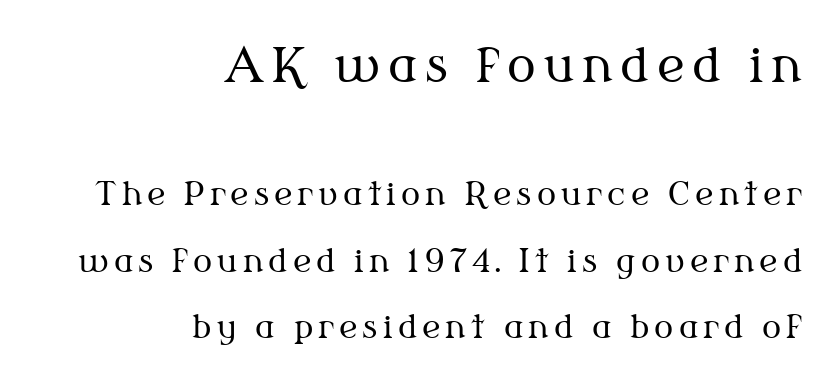
The image shows 48 px regular-weight serif type, upright; set right-aligned, loose line spacing (2.08x), not underlined; the first (top) block is 1.5x larger; medium stroke contrast and a medium x-height.
